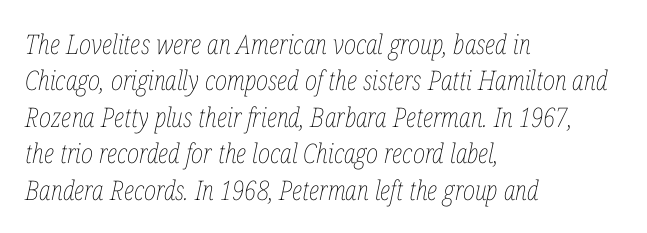
The cut favours lightness, reaching ordinary text weight at its darkest. Does the copy run flush right? No — it runs flush left. The space directly below the letters is spotless. The typography opts for an oblique posture over an upright one. Is the letter spacing exaggerated? No — it looks like the ordinary default. This sample keeps an unexceptional amount of space between lines.
